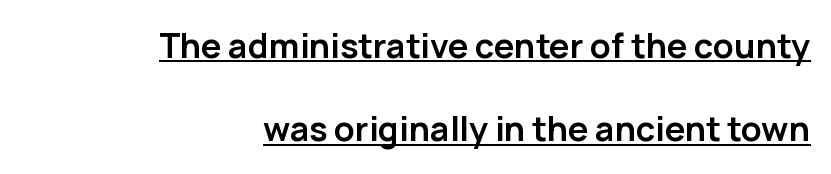
The image shows 34 px semibold sans-serif type, upright; set right-aligned, loose line spacing (2.45x), normal letter spacing, underlined; low stroke contrast and a medium x-height.
